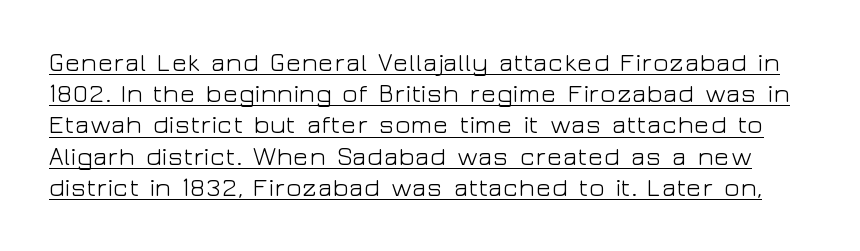
The letterforms sit shoulder to shoulder at normal distance. Is the type heavy? It reads as light-to-regular instead. The glyphs are accompanied by a horizontal stroke just below them. Designer's note — italics off, roman on.
